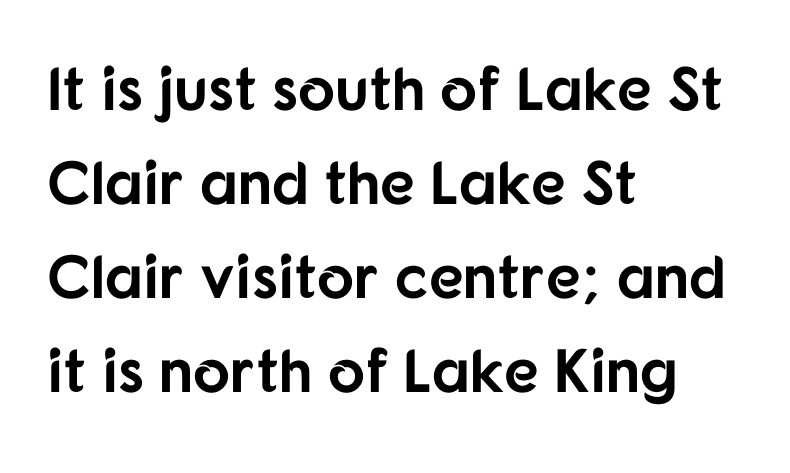
Q: Is the text bold? A: Yes.
Q: Is the text italic (slanted)? A: No, it is upright.
Q: Is the typeface a serif or a sans-serif typeface? A: Sans-serif.
Q: Is the text underlined? A: No.
Q: How is the paragraph aligned? A: Left-aligned.
Q: Is the spacing between letters normal or unusually wide? A: Normal.
Q: Is the spacing between lines tight, normal or loose? A: Normal.
Q: Width (condensed, normal, or wide)? A: Normal.
Q: Stroke contrast? A: Low.
Q: x-height? A: Medium.
Q: Monospaced? A: No.
